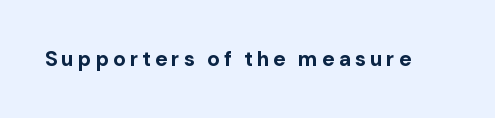
Pretty heavy lettering here — definitely bold. The passage shown is not underscored anywhere. Do the letters lean? They stand straight.
